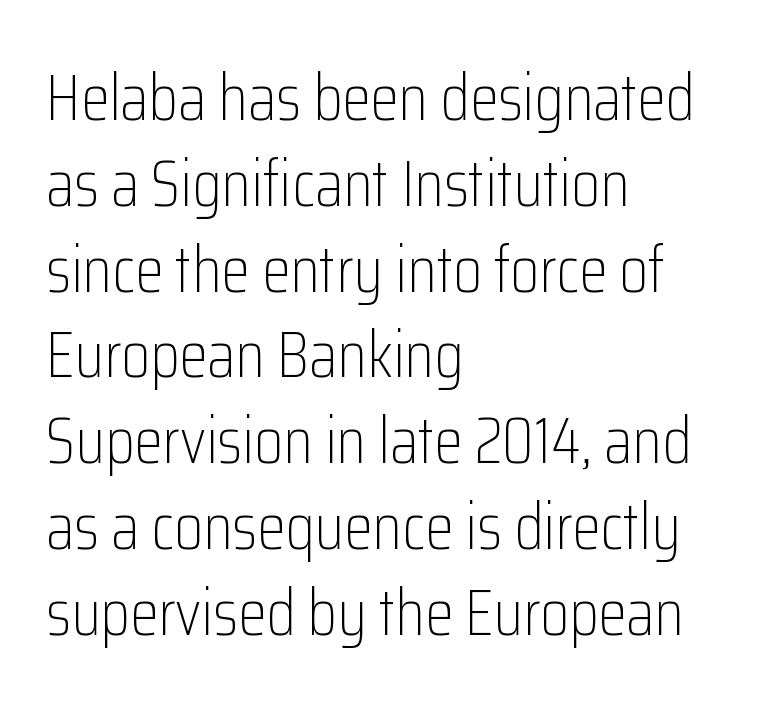
{"serif": "no", "italic": "no", "bold": "no", "weight": "light", "width": "condensed", "stroke_contrast": "low", "x_height": "medium", "monospaced": "no", "underline": "no", "align": "left", "line_spacing": "normal", "line_spacing_ratio": 1.32, "letter_spacing": "normal", "letter_spacing_em": 0.0, "glyph_px": 65}
